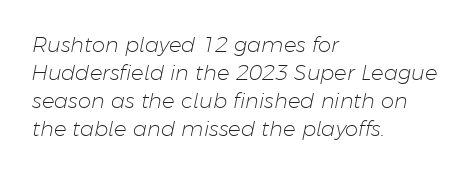
This block has exactly the height ordinary leading produces. Posture: slanted. Caption: face not bold, strokes unweighted. The string is rendered with underlining switched off. This sample is left-justified, so line endings fall wherever the words run out.
